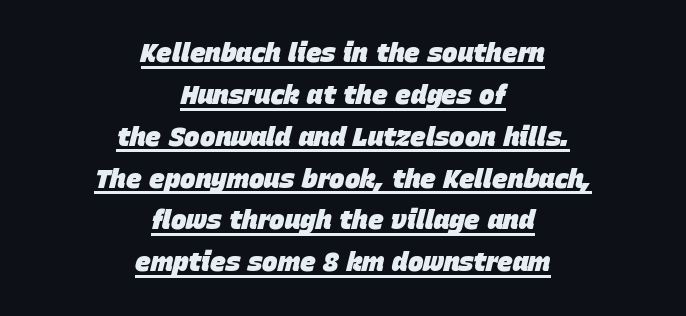
{"italic": "yes", "lean": "right", "slant_degrees": 15, "bold": "yes", "underline": "yes", "align": "center", "line_spacing": "normal", "line_spacing_ratio": 1.61, "letter_spacing": "normal", "letter_spacing_em": 0.0, "glyph_px": 26}
